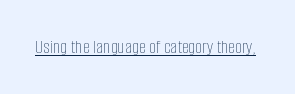
The image shows 20 px text type, upright; set normal letter spacing, underlined.
